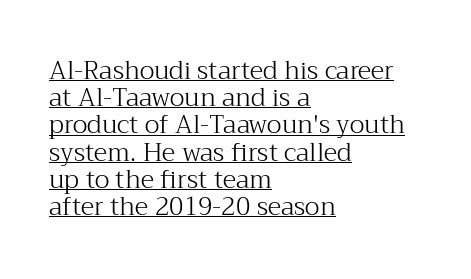
{"italic": "no", "bold": "no", "underline": "yes", "align": "left", "line_spacing": "tight", "line_spacing_ratio": 1.09, "letter_spacing": "normal", "letter_spacing_em": 0.0, "glyph_px": 25}
